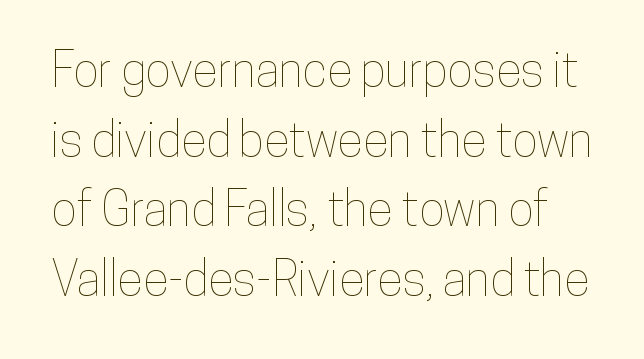
Q: Is the text italic (slanted)? A: No, it is upright.
Q: Is the text underlined? A: No.
Q: Is the spacing between letters normal or unusually wide? A: Normal.
Q: Is the spacing between lines tight, normal or loose? A: Normal.
Q: Width (condensed, normal, or wide)? A: Condensed.
Q: Stroke contrast? A: Low.
Q: x-height? A: Medium.
Q: Monospaced? A: No.
